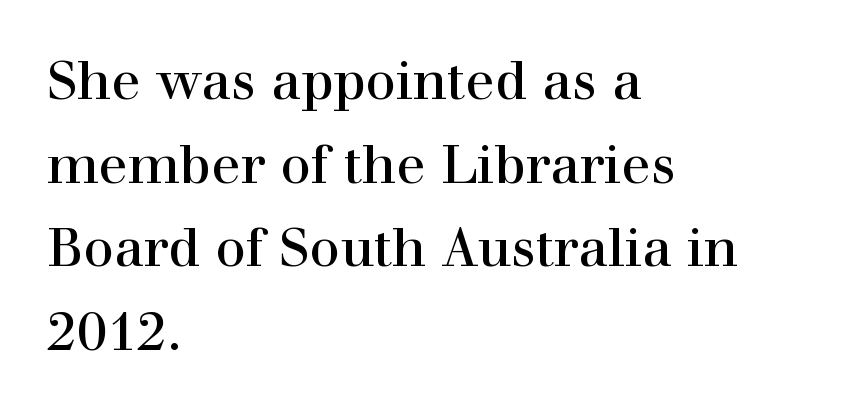
Posture: upright roman. A classic flush-left, rag-right setting is used for this passage. Weight: not bold — regular or lighter. Vertical spacing — default. Nothing unusual about the tracking: characters are spaced as the font intends. A typesetter would label this face a serif.
